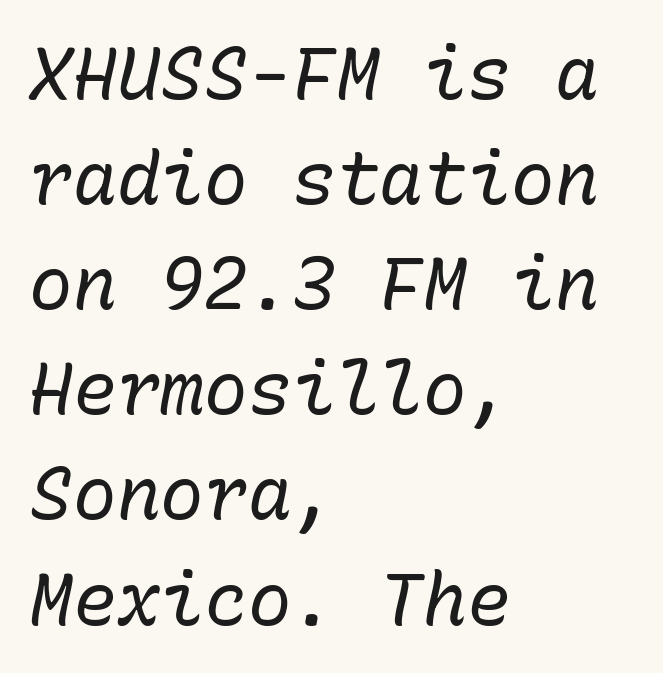
Each letter, wide or thin by design, is forced into the same width here. This rendering features lettering with no underline. Notice how the passage keeps a crisp vertical edge on the left only. Summary of weight: not heavy and not bold.
